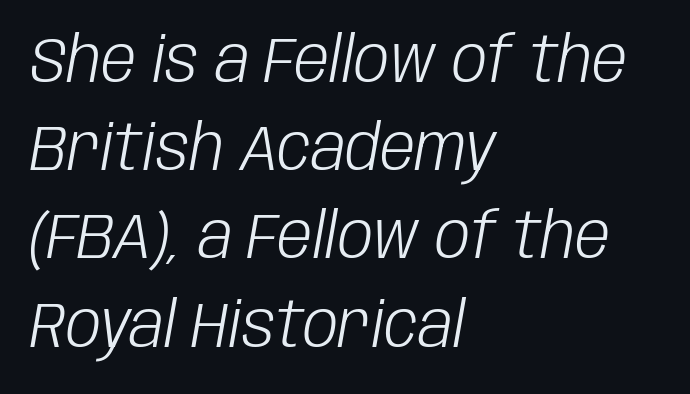
The image shows 63 px light, condensed type, italic (leaning right); set left-aligned, normal line spacing (1.4x), normal letter spacing, not underlined; low stroke contrast and a large x-height.
